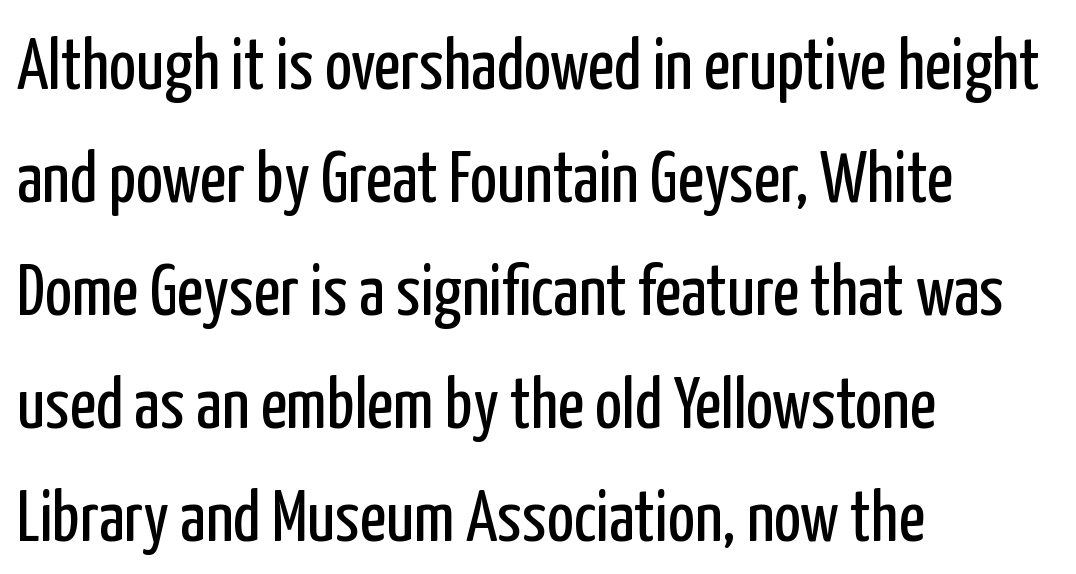
Q: Is the text bold? A: No.
Q: Is the text italic (slanted)? A: No, it is upright.
Q: Is the typeface a serif or a sans-serif typeface? A: Sans-serif.
Q: Is the text underlined? A: No.
Q: How is the paragraph aligned? A: Left-aligned.
Q: Is the spacing between letters normal or unusually wide? A: Normal.
Q: Is the spacing between lines tight, normal or loose? A: Normal.
Q: Width (condensed, normal, or wide)? A: Condensed.
Q: Stroke contrast? A: Low.
Q: x-height? A: Medium.
Q: Monospaced? A: No.
